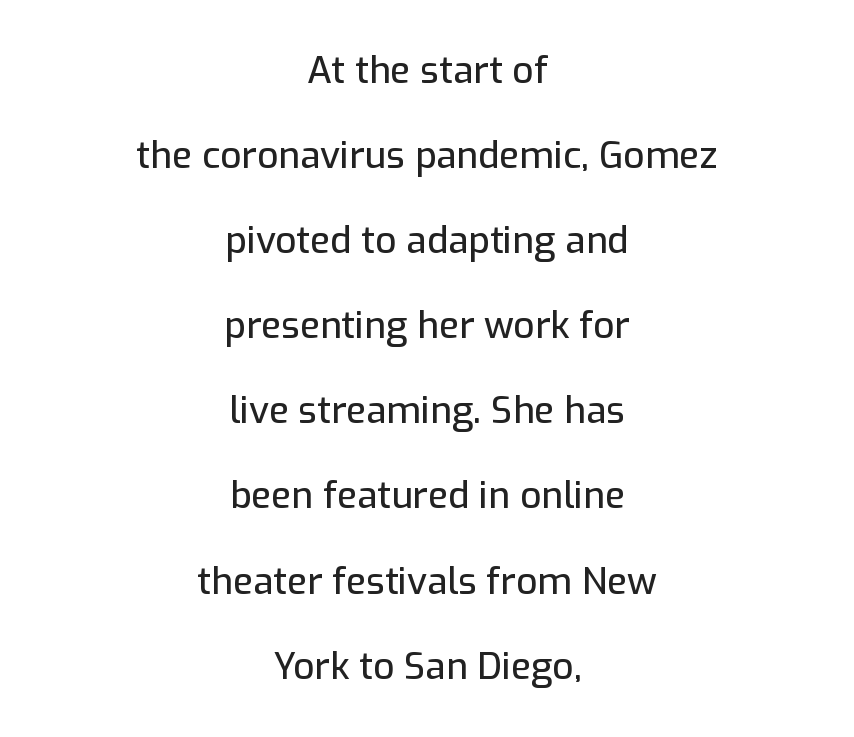
{"serif": "no", "italic": "no", "width": "normal", "stroke_contrast": "low", "x_height": "medium", "monospaced": "no", "underline": "no", "align": "center", "line_spacing": "loose", "line_spacing_ratio": 2.3, "letter_spacing": "normal", "letter_spacing_em": 0.0, "glyph_px": 37}
